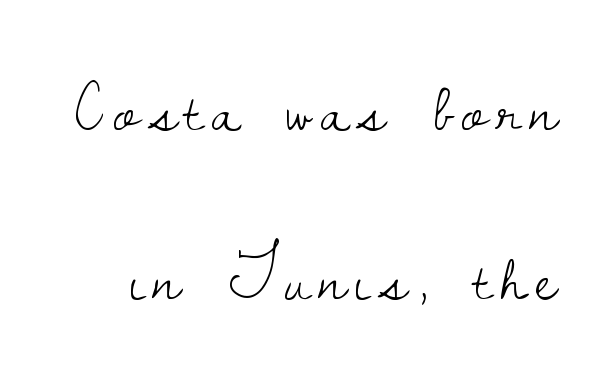
Q: Is the text bold? A: No.
Q: Is the text italic (slanted)? A: Yes.
Q: Is the typeface a serif or a sans-serif typeface? A: Serif.
Q: Is the text underlined? A: No.
Q: Is the spacing between lines tight, normal or loose? A: Loose.
Q: Width (condensed, normal, or wide)? A: Normal.
Q: Stroke contrast? A: Low.
Q: x-height? A: Small.
Q: Monospaced? A: No.
